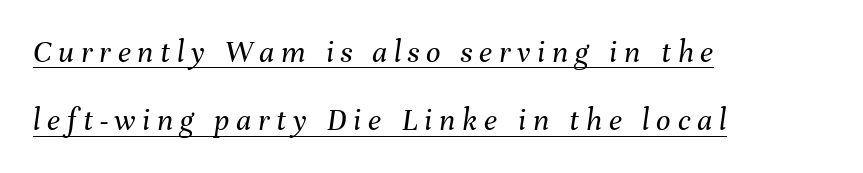
This rendering uses left alignment, leaving the right contour irregular. Observe the wide spacing: letters keep a clear distance from each other. In terms of leading, this rendering errs on the spacious side. Caption: face not bold, strokes unweighted. The typography opts for an oblique posture over an upright one. Here the designer chose a conventional face with non-uniform glyph widths.
